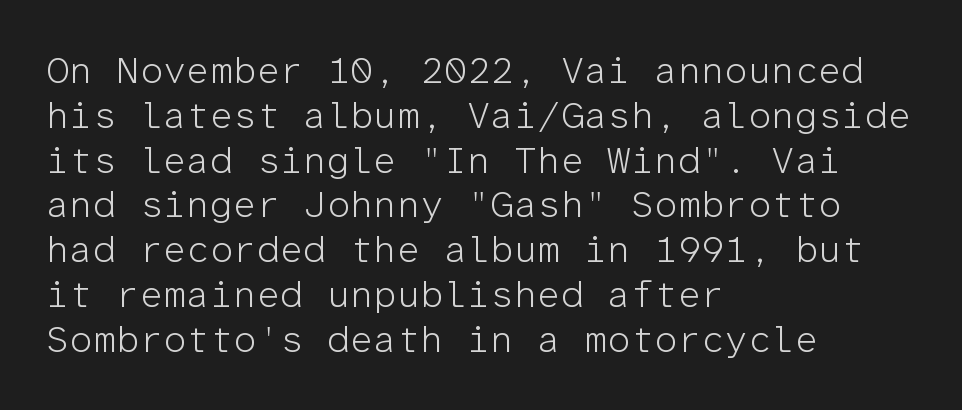
Q: Is the text bold? A: No.
Q: Is the text italic (slanted)? A: No, it is upright.
Q: Is the typeface a serif or a sans-serif typeface? A: Sans-serif.
Q: Is the text underlined? A: No.
Q: How is the paragraph aligned? A: Left-aligned.
Q: Is the spacing between letters normal or unusually wide? A: Normal.
Q: Width (condensed, normal, or wide)? A: Normal.
Q: Stroke contrast? A: Low.
Q: x-height? A: Medium.
Q: Monospaced? A: Yes.
